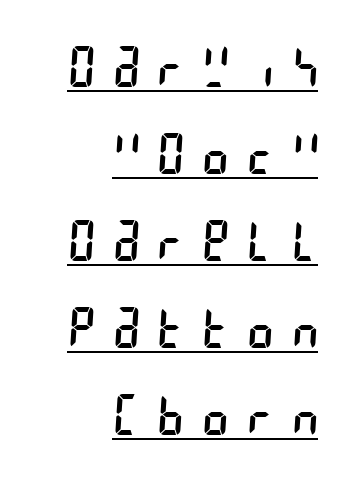
Is this a heavy cut? Hardly; it is regular or lighter. Honestly, the row spacing looks completely unremarkable. Inter-character spacing is expanded well beyond the font's built-in metrics. The rendering anchors every line to the right-hand side.
